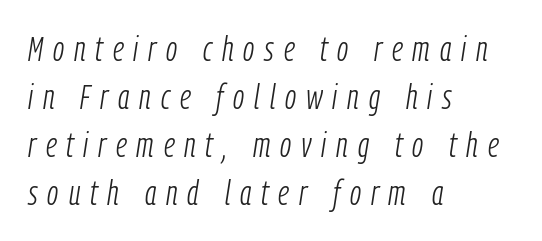
Decoration check: the copy has no underline. Observe the lean: these are italic letterforms. Reading down the block, your eye returns to a fixed left position each line. What stands out about the letter spacing? Its width — letters are far apart.
